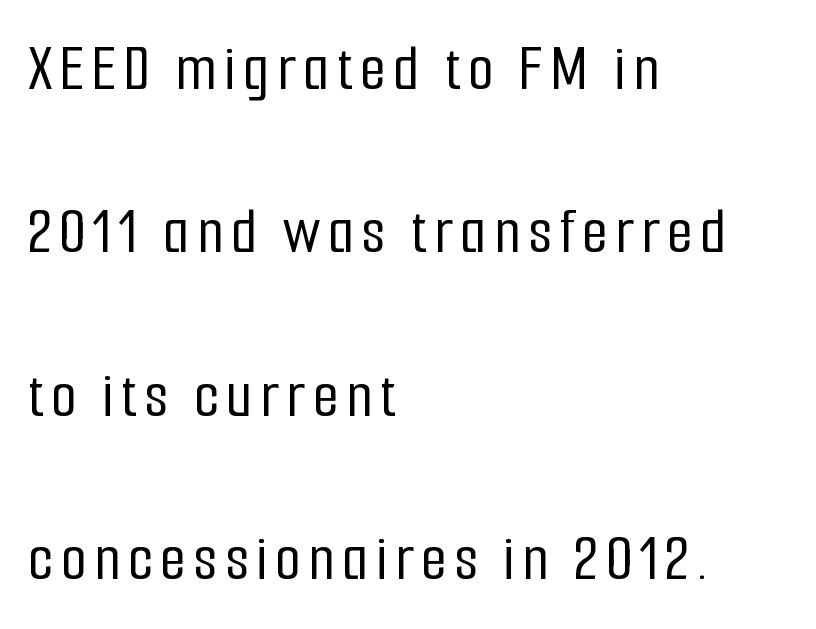
Think of a printed novel: that variable character pitch is what you see here. Underline: absent. Honestly, the rows look like they've been pulled way apart. The letters carry no serifs — their stems end cleanly without finishing strokes. Do the letters lean? They stand straight. These lines stack with their left ends in a neat column.
